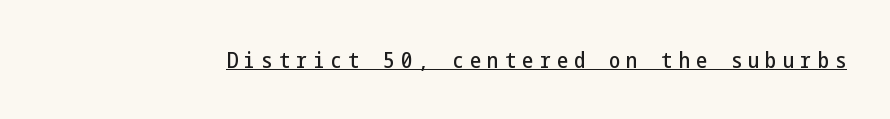
Q: Is the text italic (slanted)? A: No, it is upright.
Q: Is the text underlined? A: Yes.
Q: Is the spacing between letters normal or unusually wide? A: Unusually wide.
